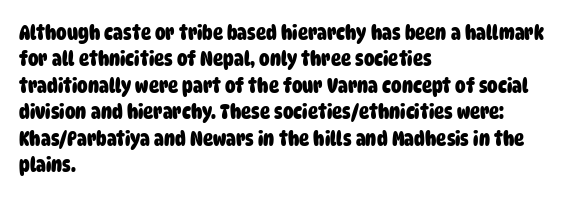
The image shows 21 px bold type; set left-aligned, normal line spacing (1.26x), normal letter spacing, not underlined.
